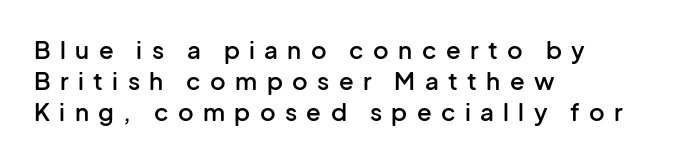
Is there much room between lines? A standard amount, neither cramped nor airy. Descenders are the only things crossing below the line. This sample uses expanded letter spacing, leaving extra air between glyphs. The lettering holds an erect, upright posture throughout.
